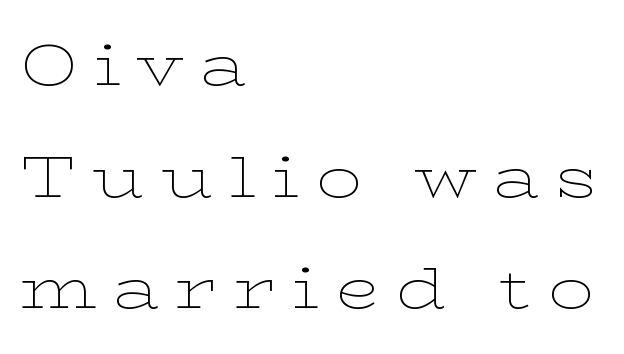
Q: Is the text bold? A: No.
Q: Is the text italic (slanted)? A: No, it is upright.
Q: Is the typeface a serif or a sans-serif typeface? A: Serif.
Q: Is the text underlined? A: No.
Q: How is the paragraph aligned? A: Left-aligned.
Q: Is the spacing between letters normal or unusually wide? A: Unusually wide.
Q: Is the spacing between lines tight, normal or loose? A: Loose.
Q: Width (condensed, normal, or wide)? A: Wide.
Q: Stroke contrast? A: Low.
Q: x-height? A: Medium.
Q: Monospaced? A: No.
